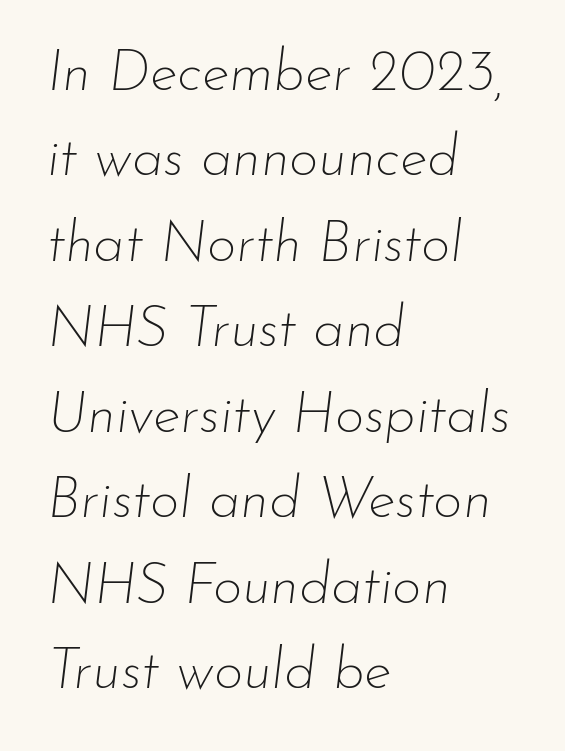
The image shows 57 px thin type, italic (leaning right); set left-aligned, normal line spacing (1.5x), normal letter spacing, not underlined; low stroke contrast and a small x-height.
